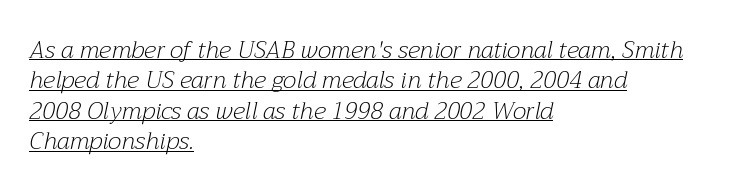
The image shows 24 px text type, italic (leaning right); set left-aligned, normal line spacing (1.27x), normal letter spacing, underlined.
